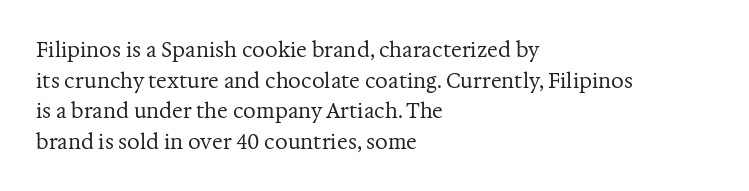
If you drew a line through each stem, it would be perfectly vertical. Students, observe: this is what conventionally led text looks like. Alignment: flush left. Decoration check: the copy has no underline.
